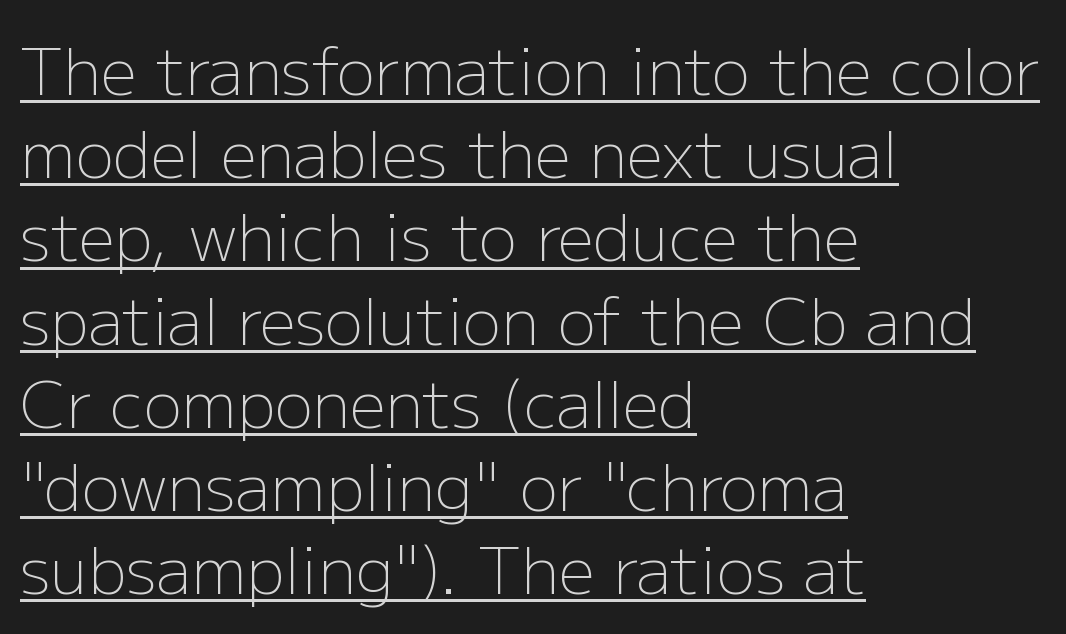
The image shows 64 px light sans-serif type, upright; set left-aligned, normal line spacing (1.3x), normal letter spacing, underlined; low stroke contrast and a medium x-height.
